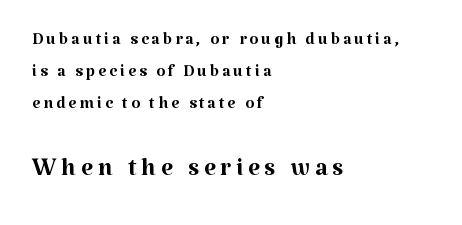
The face looks like a standard text weight, possibly lighter. One glance says typical: line gaps are just what's usual. The face used here is proportionally spaced, like ordinary book or web type. The space directly below the letters is spotless. The block sitting lower on the canvas is the one with enlarged characters. Font category for this specimen: serif.
